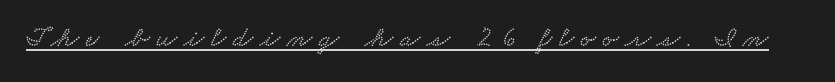
Q: Is the typeface a serif or a sans-serif typeface? A: Serif.
Q: Is the text underlined? A: Yes.
Q: Is the spacing between letters normal or unusually wide? A: Unusually wide.
Q: Width (condensed, normal, or wide)? A: Wide.
Q: Stroke contrast? A: Low.
Q: x-height? A: Small.
Q: Monospaced? A: No.
